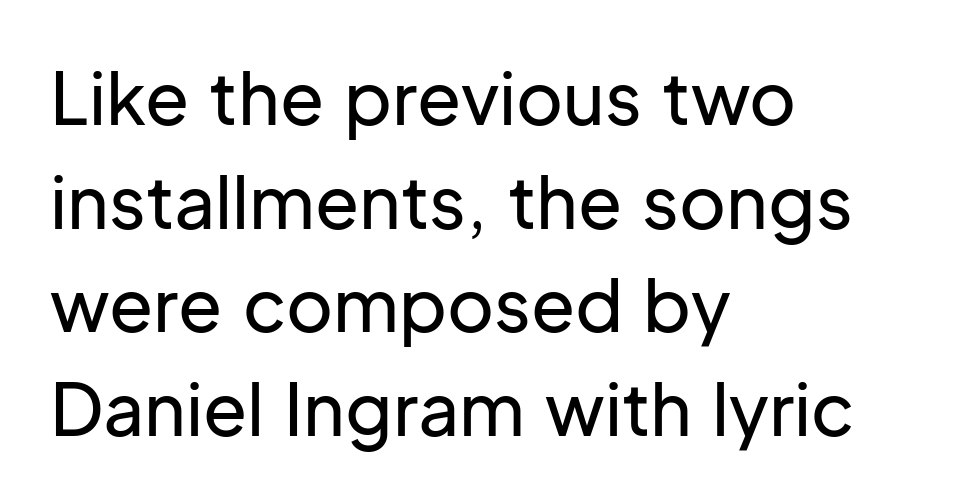
The passage shown is typed in a proportional face where columns would drift. Rendered with straight, roman letterforms. Vertically, the passage feels balanced, rows spaced as you'd expect. Letters rest on an invisible, unmarked baseline. Notice how the passage keeps a crisp vertical edge on the left only.
